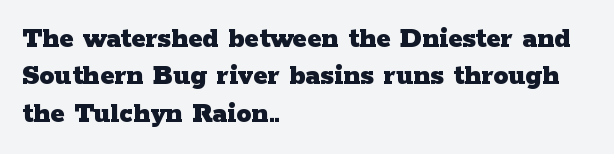
{"serif": "yes", "italic": "no", "bold": "yes", "weight": "heavy", "width": "wide", "stroke_contrast": "low", "x_height": "medium", "monospaced": "no", "underline": "no", "align": "left", "line_spacing": "normal", "line_spacing_ratio": 1.25, "letter_spacing": "normal", "letter_spacing_em": 0.0, "glyph_px": 30}
